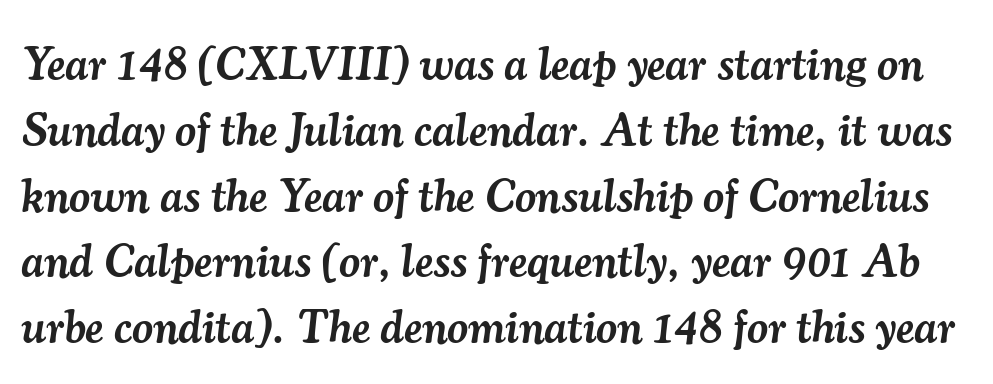
The image shows 46 px semibold serif type, italic (leaning right); set normal line spacing (1.43x), normal letter spacing, not underlined; medium stroke contrast and a small x-height.
